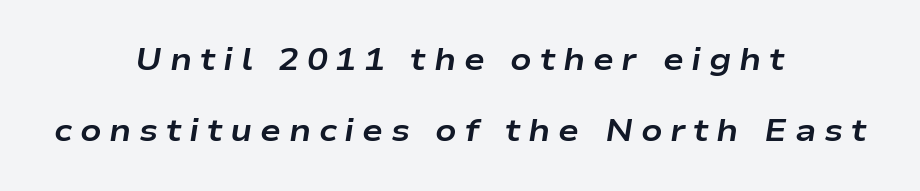
{"italic": "yes", "lean": "right", "slant_degrees": 9, "bold": "yes", "weight": "bold", "width": "wide", "stroke_contrast": "low", "x_height": "medium", "monospaced": "no", "underline": "no", "align": "center", "line_spacing": "loose", "line_spacing_ratio": 2.3, "letter_spacing": "wide", "letter_spacing_em": 0.25, "glyph_px": 31}
